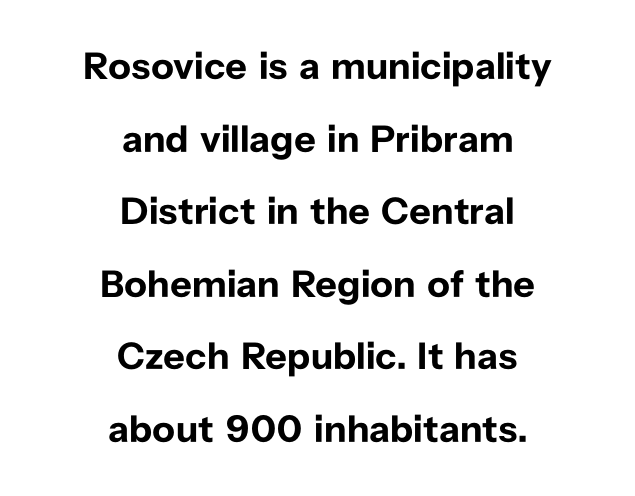
The image shows 38 px bold sans-serif type, upright; set centered, loose line spacing (1.91x), normal letter spacing, not underlined; low stroke contrast and a medium x-height.
